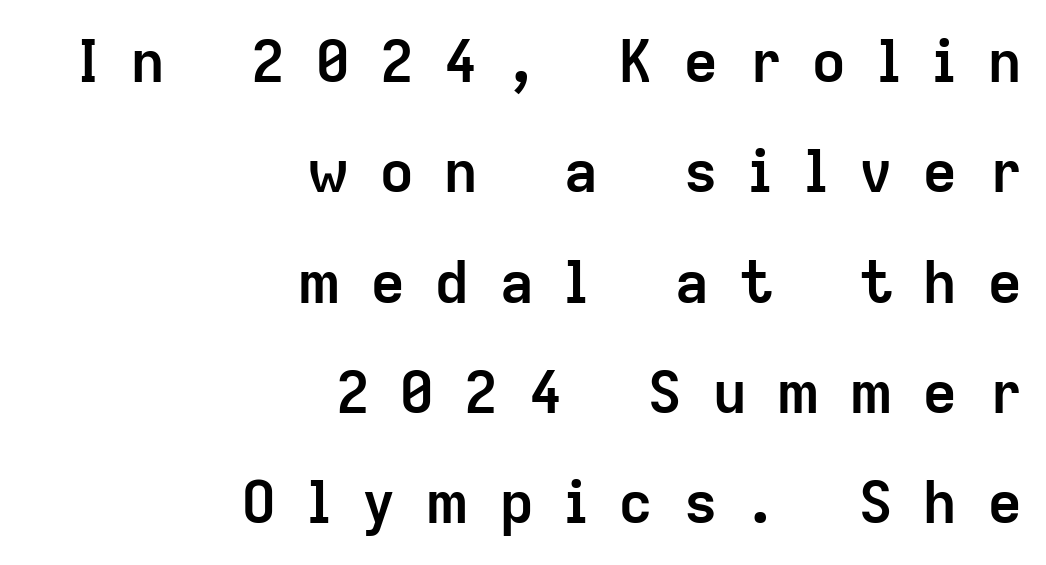
{"serif": "no", "italic": "no", "bold": "yes", "weight": "semibold", "width": "normal", "stroke_contrast": "low", "x_height": "medium", "monospaced": "no", "underline": "no", "align": "right", "line_spacing_ratio": 1.87, "letter_spacing": "wide", "letter_spacing_em": 0.49, "glyph_px": 59}
